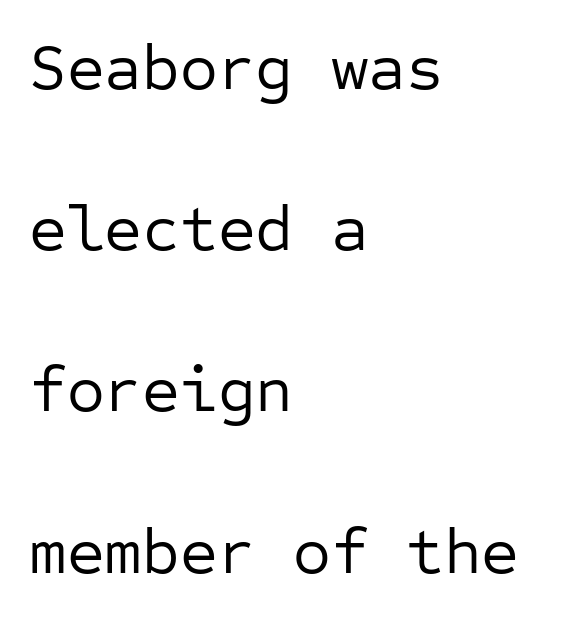
Q: Is the text bold? A: No.
Q: Is the text italic (slanted)? A: No, it is upright.
Q: Is the typeface a serif or a sans-serif typeface? A: Sans-serif.
Q: Is the text underlined? A: No.
Q: How is the paragraph aligned? A: Left-aligned.
Q: Is the spacing between letters normal or unusually wide? A: Normal.
Q: Is the spacing between lines tight, normal or loose? A: Loose.
Q: Width (condensed, normal, or wide)? A: Normal.
Q: Stroke contrast? A: Low.
Q: x-height? A: Medium.
Q: Monospaced? A: Yes.
